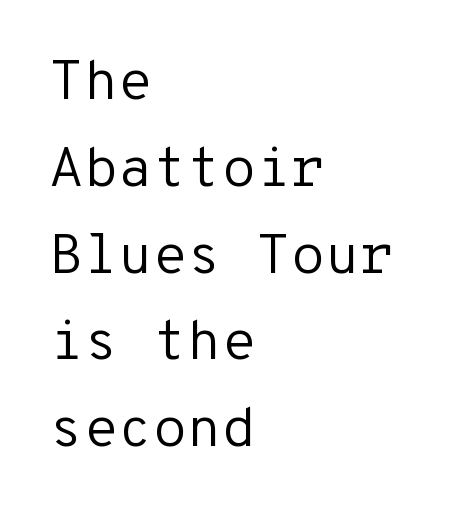
Glance below the letters and you will spot only blank space. Quick note: not italic, upright. Students, note that the glyphs here touch the page at normal intervals. The paragraph has a hard left edge and a soft right edge.
